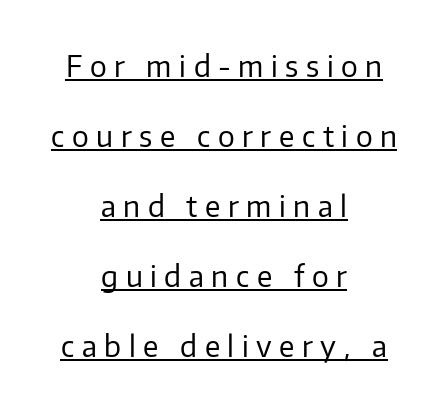
Q: Is the text bold? A: No.
Q: Is the text italic (slanted)? A: No, it is upright.
Q: Is the typeface a serif or a sans-serif typeface? A: Sans-serif.
Q: Is the text underlined? A: Yes.
Q: How is the paragraph aligned? A: Centered.
Q: Is the spacing between letters normal or unusually wide? A: Unusually wide.
Q: Is the spacing between lines tight, normal or loose? A: Loose.
Q: Width (condensed, normal, or wide)? A: Normal.
Q: Stroke contrast? A: Low.
Q: x-height? A: Medium.
Q: Monospaced? A: No.
